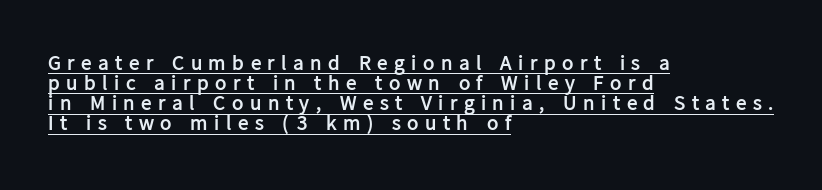
Honestly, the rows look squashed on top of each other. Like a heading marked for emphasis, these lines bear an underscore. Someone cranked the tracking dial way up on this one. The setting favours the left margin, as ordinary paragraphs usually do.
